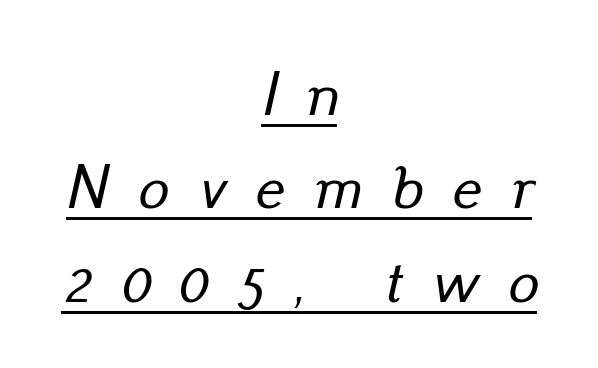
{"italic": "yes", "lean": "right", "slant_degrees": 13, "width": "normal", "stroke_contrast": "low", "x_height": "small", "monospaced": "no", "underline": "yes", "align": "center", "line_spacing": "normal", "line_spacing_ratio": 1.53, "letter_spacing": "wide", "letter_spacing_em": 0.49, "glyph_px": 61}
